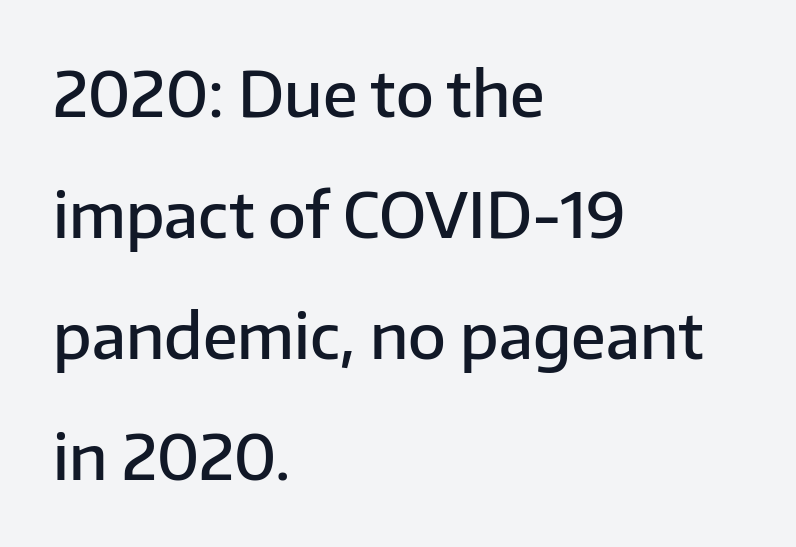
The image shows 62 px semibold sans-serif type, upright; set left-aligned, loose line spacing (1.95x), normal letter spacing, not underlined; low stroke contrast and a medium x-height.
